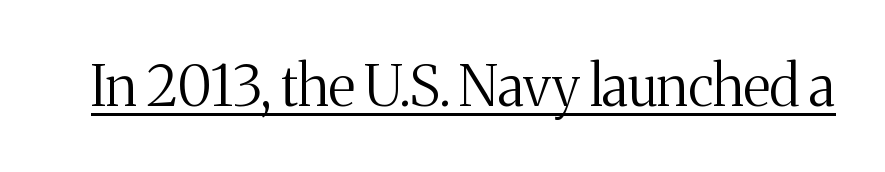
The image shows 56 px regular-weight serif type, upright; set normal letter spacing, underlined; medium stroke contrast and a medium x-height.
